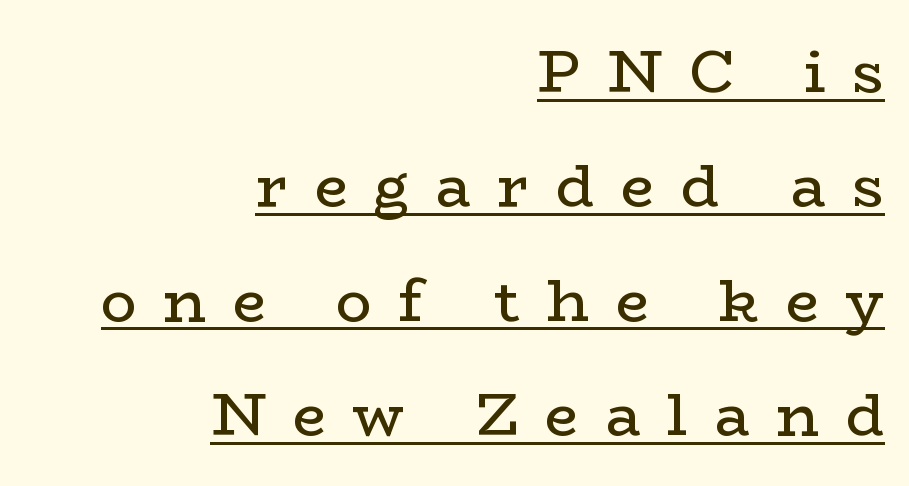
{"serif": "yes", "italic": "no", "bold": "no", "weight": "regular", "width": "wide", "stroke_contrast": "low", "x_height": "medium", "monospaced": "no", "underline": "yes", "align": "right", "line_spacing": "loose", "line_spacing_ratio": 1.94, "letter_spacing": "wide", "letter_spacing_em": 0.45, "glyph_px": 59}
